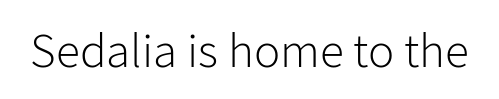
Ink coverage per letter is moderate at most. The glyphs are unaccompanied by any horizontal stroke below them. This is the regular roman posture of the typeface. Letter spacing: default.
